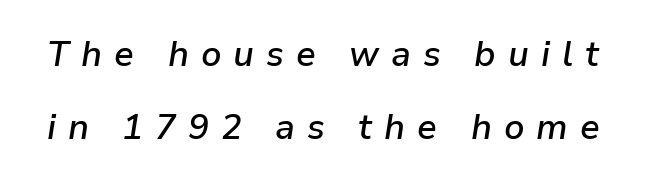
Q: Is the text bold? A: Semi-bold.
Q: Is the text italic (slanted)? A: Yes, it leans right by about 9 degrees.
Q: Is the text underlined? A: No.
Q: Is the spacing between letters normal or unusually wide? A: Unusually wide.
Q: Is the spacing between lines tight, normal or loose? A: Loose.
Q: Width (condensed, normal, or wide)? A: Normal.
Q: Stroke contrast? A: Low.
Q: x-height? A: Medium.
Q: Monospaced? A: No.
